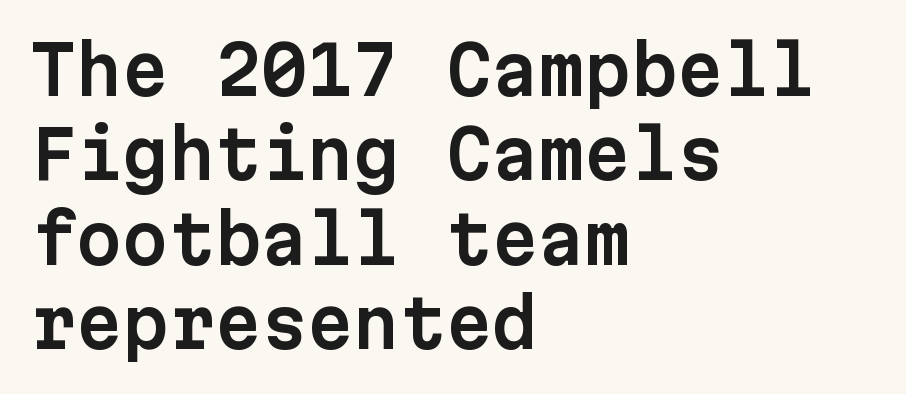
The image shows 66 px sans-serif type, upright, monospaced; set left-aligned, normal line spacing (1.28x), normal letter spacing, not underlined; low stroke contrast and a medium x-height.
